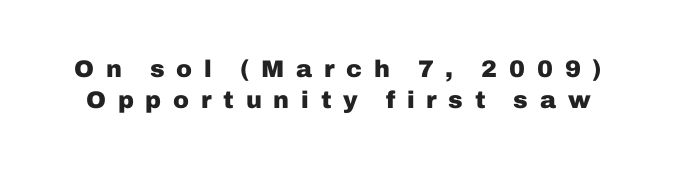
Q: Is the text bold? A: Yes.
Q: Is the text italic (slanted)? A: No, it is upright.
Q: Is the text underlined? A: No.
Q: Is the spacing between letters normal or unusually wide? A: Unusually wide.
Q: Is the spacing between lines tight, normal or loose? A: Normal.
